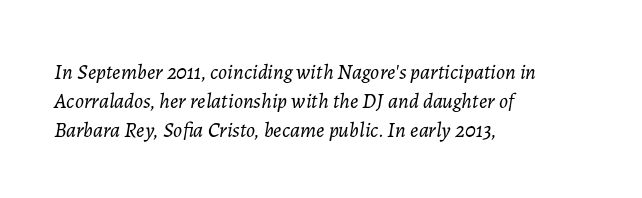
This sample uses an oblique cut, with every glyph tilted off the vertical. Nothing heavy about these letters — not bold at all. Leading: standard. The passage is arranged the way most books set body copy — flush left. Characters follow at the spacing the type designer built in. Check the space under the baseline: it is left empty.
